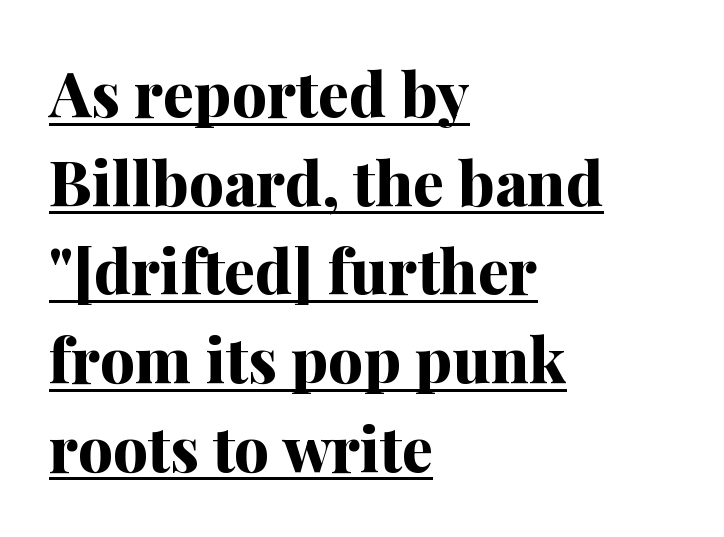
Students, observe the line beneath the letters — that is underlining. Posture: straight, roman, zero tilt. Standard letterfit; no display-style spreading of the glyphs. This sample has the flowing, uneven cadence of proportional lettering. Pretty heavy lettering here — definitely bold.
